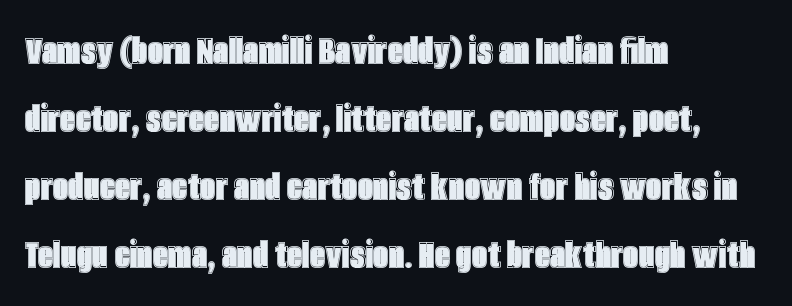
The image shows 43 px condensed type, upright; set left-aligned, normal line spacing (1.58x), normal letter spacing, not underlined; a large x-height.
